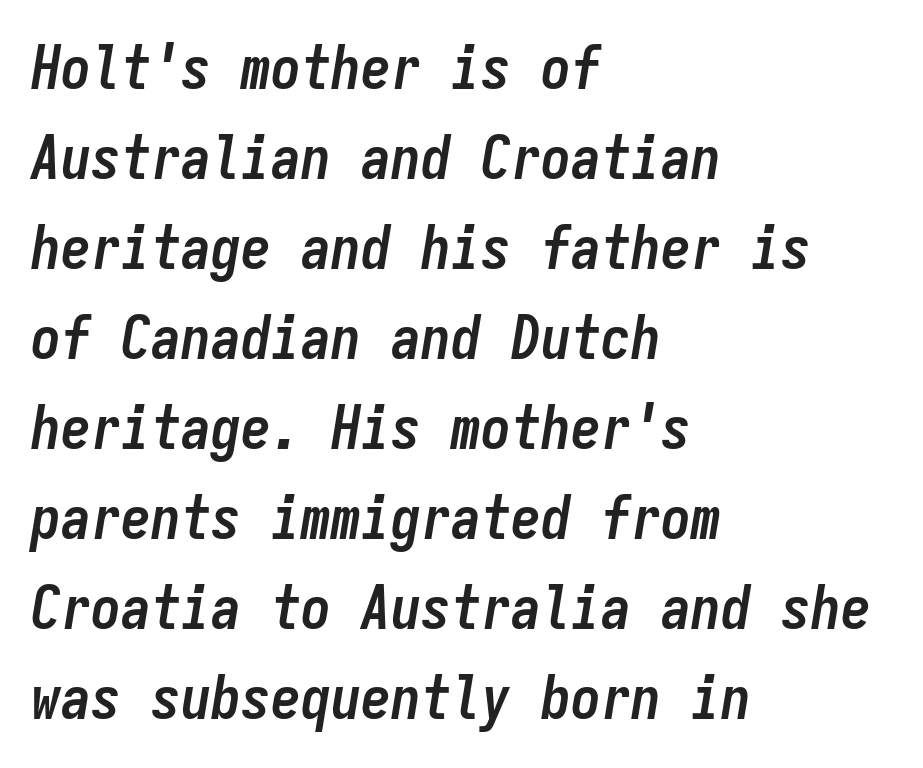
{"italic": "yes", "lean": "right", "slant_degrees": 9, "bold": "yes", "weight": "semibold", "width": "condensed", "stroke_contrast": "low", "x_height": "medium", "monospaced": "yes", "underline": "no", "align": "left", "line_spacing": "normal", "line_spacing_ratio": 1.5, "letter_spacing": "normal", "letter_spacing_em": 0.0, "glyph_px": 60}
